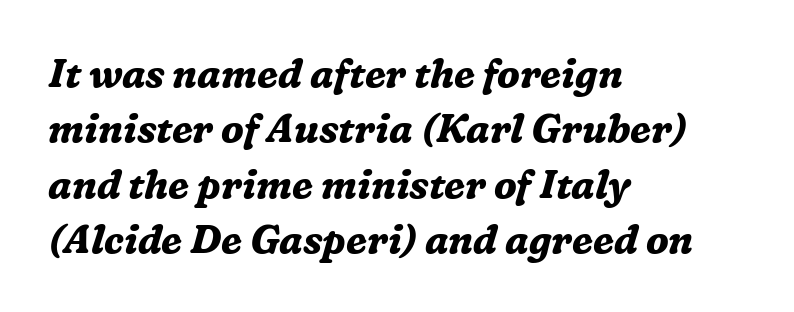
Observe the lean: these are italic letterforms. The space directly below the letters is spotless. The passage is arranged the way most books set body copy — flush left. The horizontal fit of the characters is conventional and even. The rendering uses a moderate line-height, typical for paragraphs.
